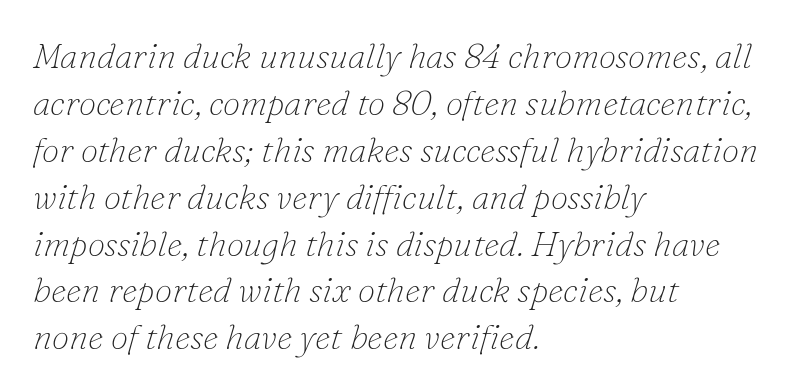
Q: Is the text bold? A: No.
Q: Is the text italic (slanted)? A: Yes, it leans right by about 16 degrees.
Q: Is the typeface a serif or a sans-serif typeface? A: Serif.
Q: Is the text underlined? A: No.
Q: How is the paragraph aligned? A: Left-aligned.
Q: Is the spacing between letters normal or unusually wide? A: Normal.
Q: Is the spacing between lines tight, normal or loose? A: Normal.
Q: Width (condensed, normal, or wide)? A: Normal.
Q: Stroke contrast? A: Low.
Q: x-height? A: Small.
Q: Monospaced? A: No.
